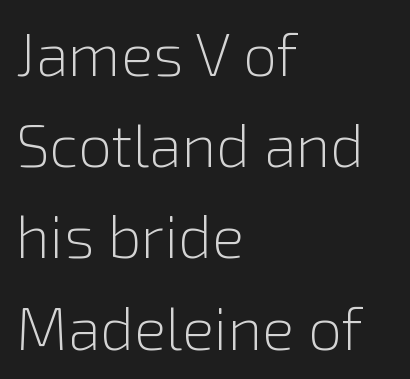
Q: Is the text bold? A: No.
Q: Is the text italic (slanted)? A: No, it is upright.
Q: Is the typeface a serif or a sans-serif typeface? A: Sans-serif.
Q: Is the text underlined? A: No.
Q: How is the paragraph aligned? A: Left-aligned.
Q: Is the spacing between letters normal or unusually wide? A: Normal.
Q: Is the spacing between lines tight, normal or loose? A: Normal.
Q: Width (condensed, normal, or wide)? A: Normal.
Q: Stroke contrast? A: Low.
Q: x-height? A: Medium.
Q: Monospaced? A: No.
